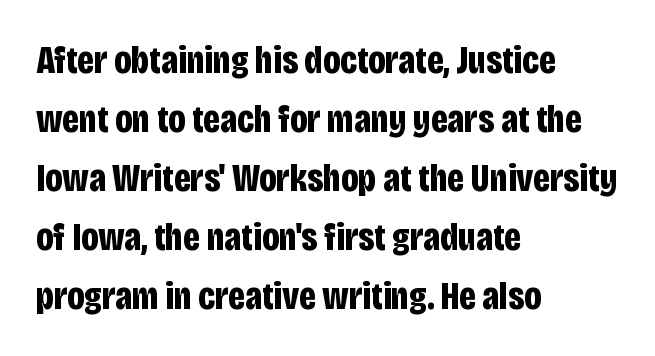
{"serif": "no", "italic": "no", "bold": "yes", "weight": "bold", "width": "condensed", "stroke_contrast": "low", "x_height": "large", "monospaced": "no", "underline": "no", "align": "left", "line_spacing": "normal", "line_spacing_ratio": 1.51, "letter_spacing": "normal", "letter_spacing_em": 0.0, "glyph_px": 39}
